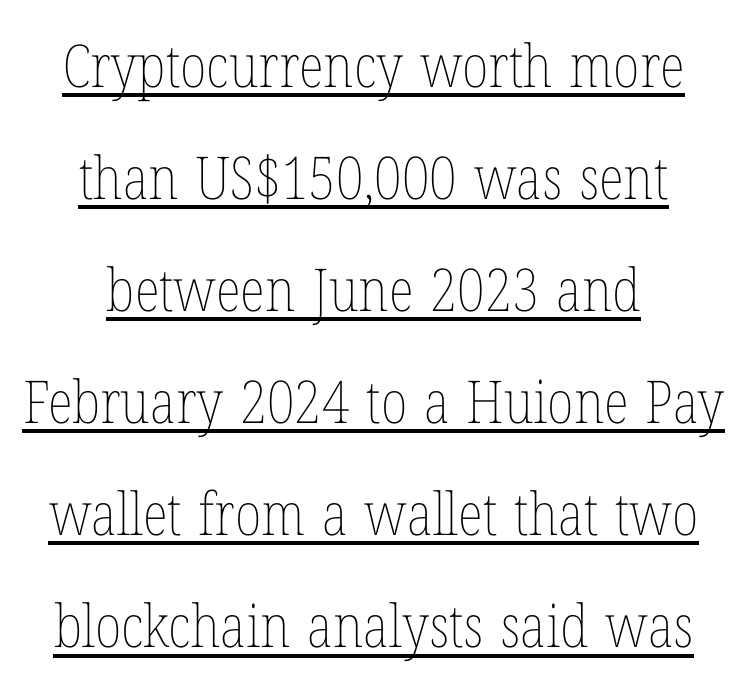
The image shows 59 px thin, condensed type, upright; set centered, loose line spacing (1.9x), normal letter spacing, underlined; low stroke contrast and a medium x-height.
